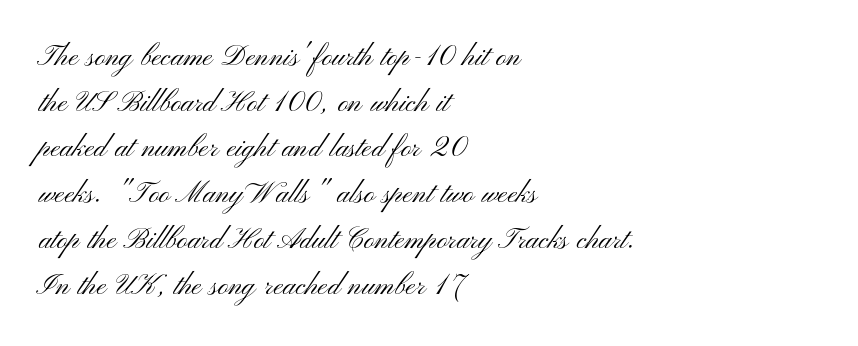
{"serif": "no", "bold": "no", "weight": "light", "width": "wide", "stroke_contrast": "medium", "x_height": "small", "monospaced": "no", "underline": "no", "align": "left", "line_spacing": "normal", "line_spacing_ratio": 1.27, "letter_spacing": "normal", "letter_spacing_em": 0.0, "glyph_px": 36}
